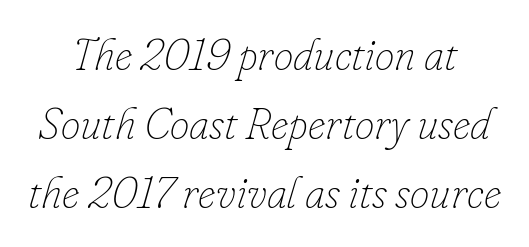
The image shows 44 px thin type, italic (leaning right); set normal line spacing (1.57x), normal letter spacing, not underlined; low stroke contrast and a small x-height.
